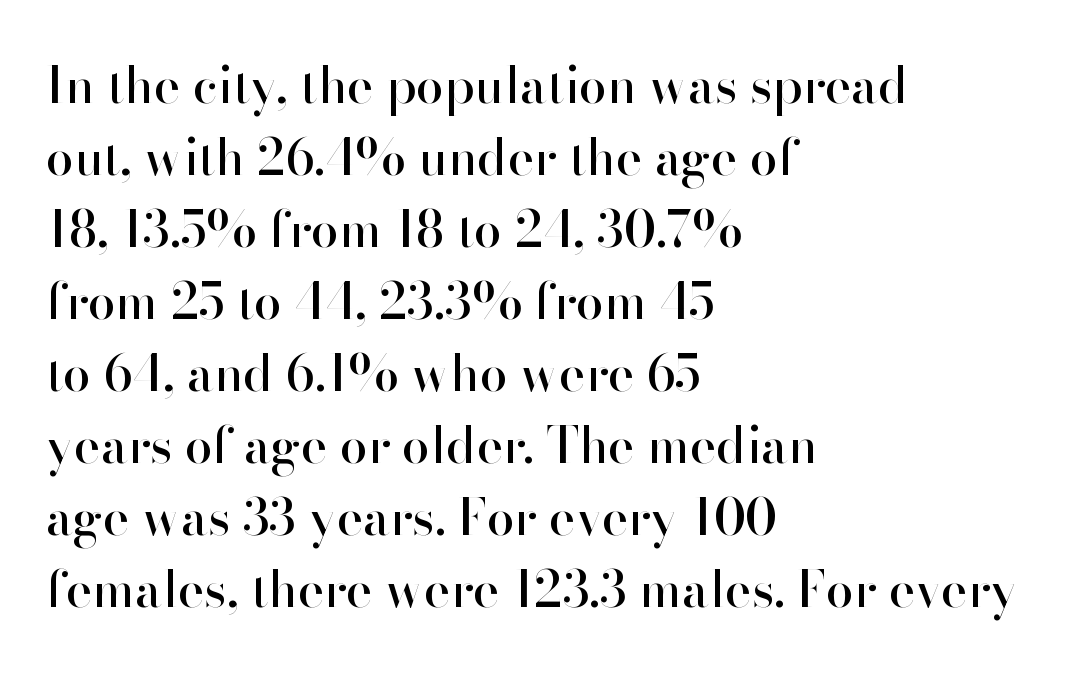
Honestly, the letter spacing is just normal — you wouldn't notice it. One-word summary of the alignment: left. Observe the absence of serifs on each vertical stroke in this sample. Rule under the text: the space is simply empty.
